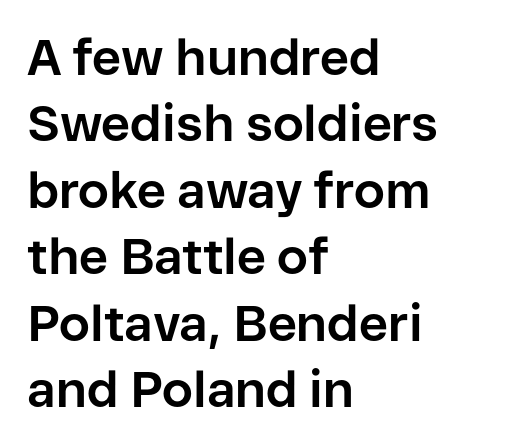
Q: Is the text bold? A: Yes.
Q: Is the text italic (slanted)? A: No, it is upright.
Q: Is the typeface a serif or a sans-serif typeface? A: Sans-serif.
Q: Is the text underlined? A: No.
Q: How is the paragraph aligned? A: Left-aligned.
Q: Is the spacing between letters normal or unusually wide? A: Normal.
Q: Is the spacing between lines tight, normal or loose? A: Normal.
Q: Width (condensed, normal, or wide)? A: Normal.
Q: Stroke contrast? A: Low.
Q: x-height? A: Medium.
Q: Monospaced? A: No.
